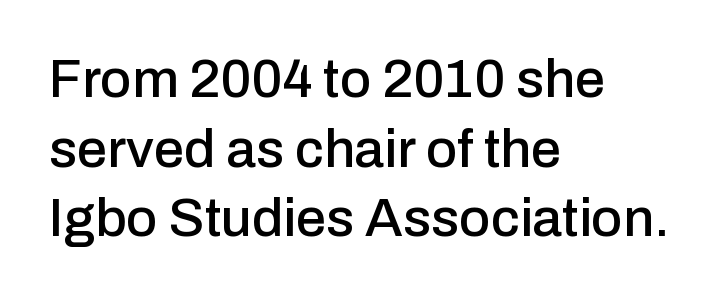
{"serif": "no", "italic": "no", "width": "normal", "stroke_contrast": "low", "x_height": "medium", "monospaced": "no", "underline": "no", "align": "left", "line_spacing": "normal", "line_spacing_ratio": 1.29, "letter_spacing": "normal", "letter_spacing_em": 0.0, "glyph_px": 54}
